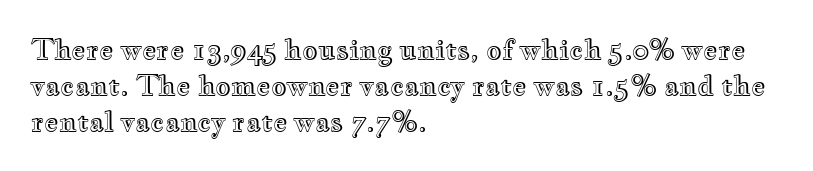
Q: Is the text italic (slanted)? A: No, it is upright.
Q: Is the text underlined? A: No.
Q: How is the paragraph aligned? A: Left-aligned.
Q: Is the spacing between letters normal or unusually wide? A: Normal.
Q: Is the spacing between lines tight, normal or loose? A: Normal.
